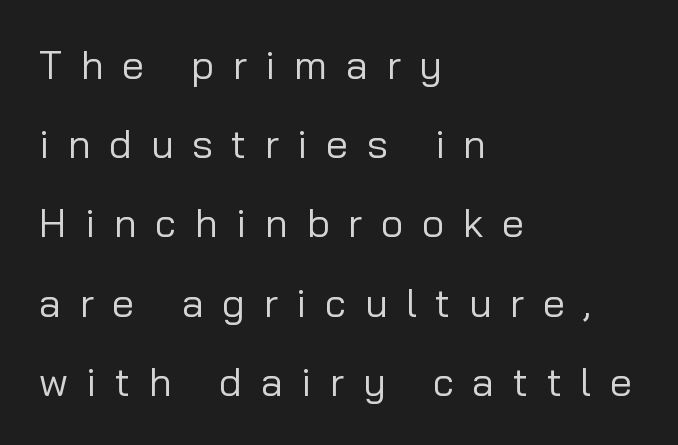
The rendering inserts visible extra space after every character. Descender tails drop into unmarked territory. The passage shown is typed in a proportional face where columns would drift. Each line starts at the same left margin while the right side varies. Bold? No — there's no thickening of the strokes. The lettering holds an erect, upright posture throughout.
